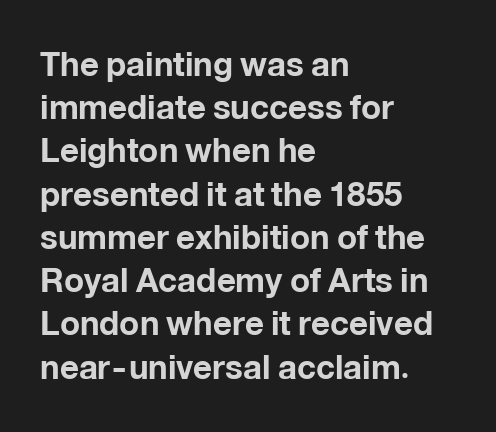
Q: Is the text bold? A: Yes.
Q: Is the text italic (slanted)? A: No, it is upright.
Q: Is the typeface a serif or a sans-serif typeface? A: Sans-serif.
Q: Is the text underlined? A: No.
Q: How is the paragraph aligned? A: Left-aligned.
Q: Is the spacing between letters normal or unusually wide? A: Normal.
Q: Is the spacing between lines tight, normal or loose? A: Normal.
Q: Width (condensed, normal, or wide)? A: Normal.
Q: Stroke contrast? A: Low.
Q: x-height? A: Medium.
Q: Monospaced? A: No.
